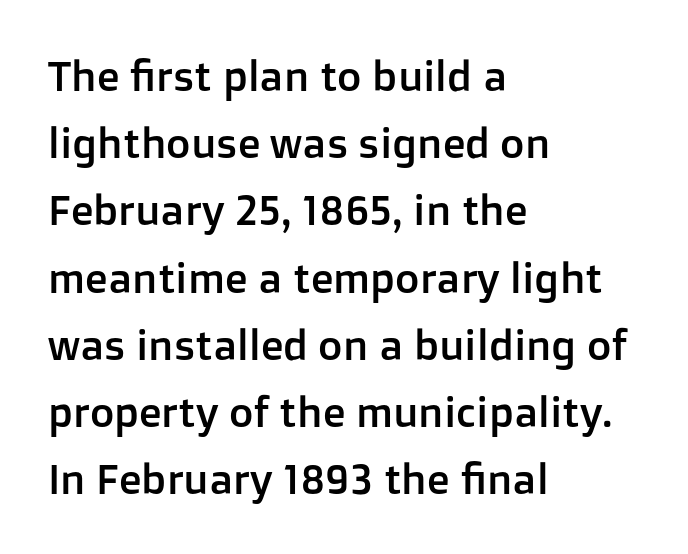
The words here are not underlined. Examine the stroke ends and you'll find no serifs. The rendering anchors every line to the left-hand side. Notice how descenders clear the ascenders below comfortably — that's standard leading. Varying glyph widths throughout — classic text-font behaviour. The typography opts for an upright posture over an oblique one.
